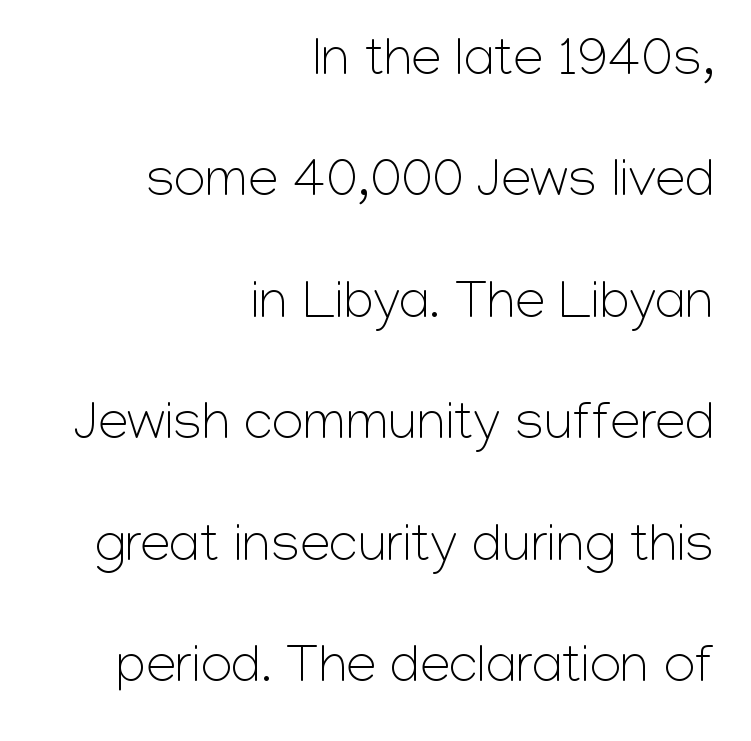
Q: Is the text bold? A: No.
Q: Is the text italic (slanted)? A: No, it is upright.
Q: Is the typeface a serif or a sans-serif typeface? A: Sans-serif.
Q: Is the text underlined? A: No.
Q: How is the paragraph aligned? A: Right-aligned.
Q: Is the spacing between letters normal or unusually wide? A: Normal.
Q: Is the spacing between lines tight, normal or loose? A: Loose.
Q: Width (condensed, normal, or wide)? A: Normal.
Q: Stroke contrast? A: Low.
Q: x-height? A: Medium.
Q: Monospaced? A: No.
